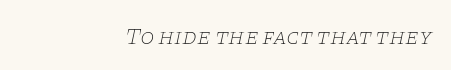
{"italic": "yes", "lean": "right", "slant_degrees": 11, "bold": "no", "underline": "no", "align": "right", "letter_spacing": "normal", "letter_spacing_em": 0.0, "glyph_px": 23}
